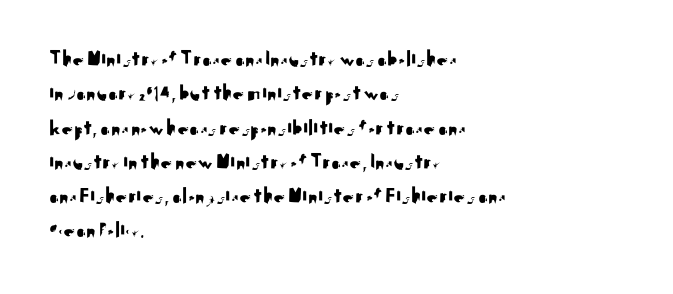
The image shows 23 px text type, upright; set left-aligned, normal line spacing (1.49x), normal letter spacing, not underlined.
